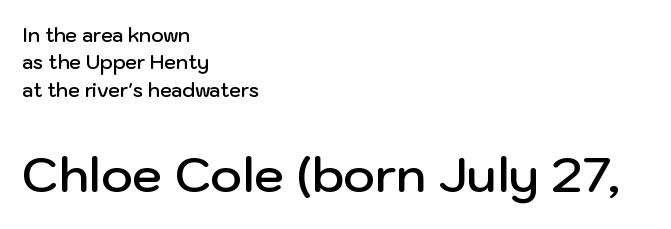
Q: Is the text bold? A: Semi-bold.
Q: Is the text italic (slanted)? A: No, it is upright.
Q: Is the typeface a serif or a sans-serif typeface? A: Sans-serif.
Q: Is the text underlined? A: No.
Q: How is the paragraph aligned? A: Left-aligned.
Q: Is the spacing between letters normal or unusually wide? A: Normal.
Q: Is the spacing between lines tight, normal or loose? A: Normal.
Q: Which block of text is set in a larger size, the first (top) or the second (bottom)? A: The second (bottom) one.
Q: Width (condensed, normal, or wide)? A: Normal.
Q: Stroke contrast? A: Low.
Q: x-height? A: Medium.
Q: Monospaced? A: No.
